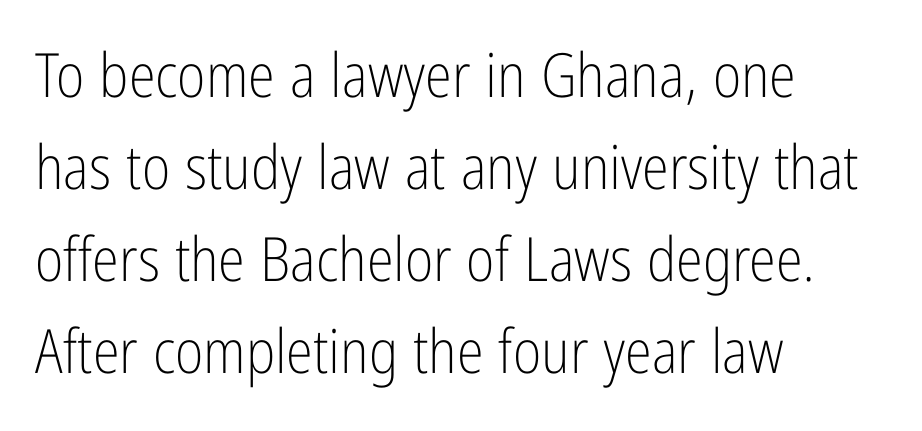
Compared with typical paragraphs, the rows here are spaced about the same. A typesetter would label this face a sans. This sample is left-justified, so line endings fall wherever the words run out. Characters follow at the spacing the type designer built in. Anything drawn beneath the words? Only blank space.
